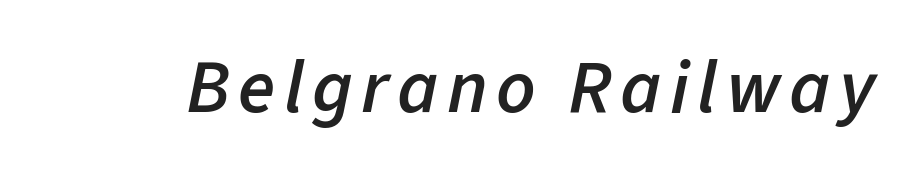
The image shows 76 px semibold type, italic (leaning right); set not underlined; low stroke contrast and a medium x-height.
